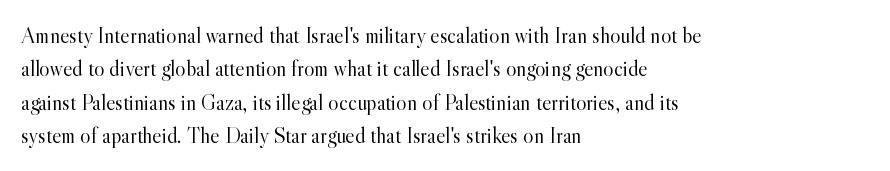
The image shows 22 px text type, upright; set left-aligned, normal line spacing (1.52x), normal letter spacing, not underlined.
